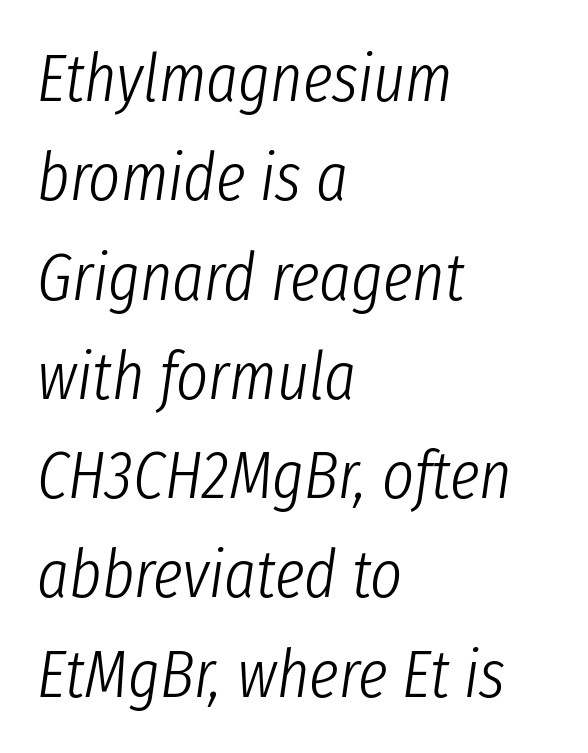
{"italic": "yes", "lean": "right", "slant_degrees": 8, "bold": "no", "weight": "light", "width": "condensed", "stroke_contrast": "low", "x_height": "medium", "monospaced": "no", "underline": "no", "align": "left", "line_spacing": "normal", "line_spacing_ratio": 1.46, "letter_spacing": "normal", "letter_spacing_em": 0.0, "glyph_px": 68}
